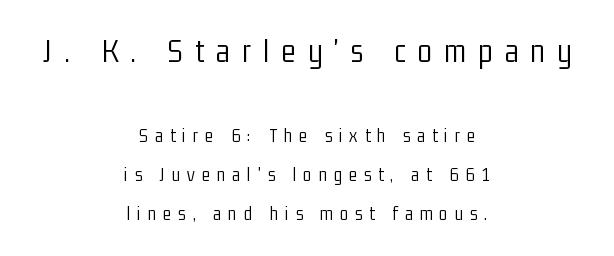
Q: Is the text bold? A: No.
Q: Is the text italic (slanted)? A: No, it is upright.
Q: Is the typeface a serif or a sans-serif typeface? A: Sans-serif.
Q: Is the text underlined? A: No.
Q: How is the paragraph aligned? A: Centered.
Q: Is the spacing between letters normal or unusually wide? A: Unusually wide.
Q: Is the spacing between lines tight, normal or loose? A: Loose.
Q: Which block of text is set in a larger size, the first (top) or the second (bottom)? A: The first (top) one.
Q: Width (condensed, normal, or wide)? A: Condensed.
Q: Stroke contrast? A: Low.
Q: x-height? A: Medium.
Q: Monospaced? A: No.
